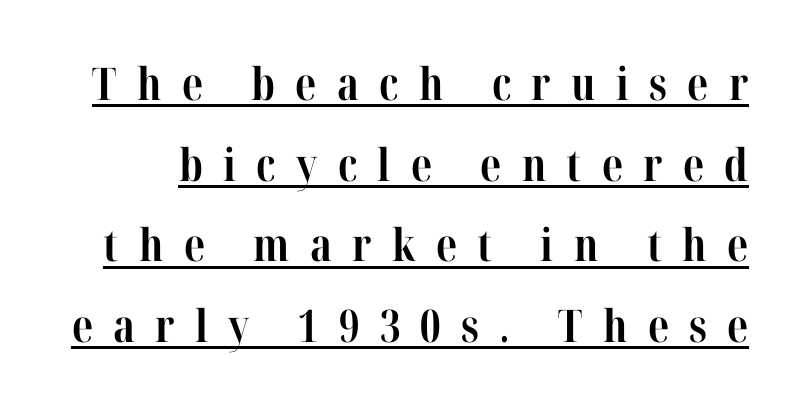
Character widths vary here, with narrow letters taking less room than wide ones. Characters remain perfectly vertical along every line. Small tapered or slab feet sit at the stroke ends, so this counts as serif. Underlining? Definitely there.
